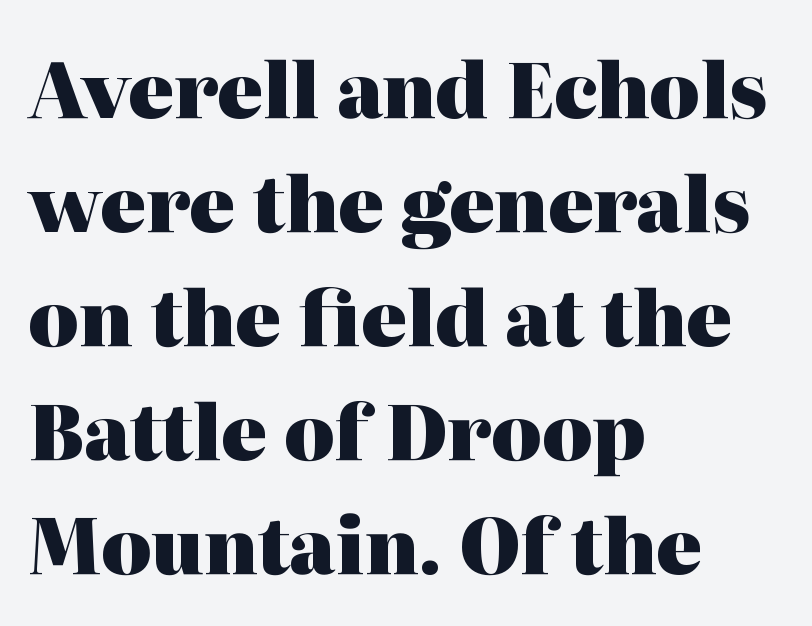
Q: Is the text bold? A: Yes.
Q: Is the text italic (slanted)? A: No, it is upright.
Q: Is the typeface a serif or a sans-serif typeface? A: Serif.
Q: Is the text underlined? A: No.
Q: How is the paragraph aligned? A: Left-aligned.
Q: Is the spacing between letters normal or unusually wide? A: Normal.
Q: Is the spacing between lines tight, normal or loose? A: Normal.
Q: Width (condensed, normal, or wide)? A: Normal.
Q: Stroke contrast? A: High.
Q: x-height? A: Medium.
Q: Monospaced? A: No.
